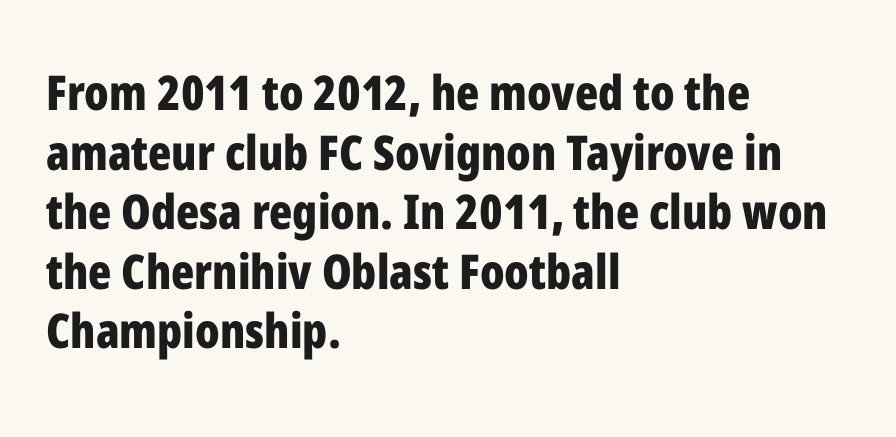
Q: Is the text bold? A: Yes.
Q: Is the text italic (slanted)? A: No, it is upright.
Q: Is the typeface a serif or a sans-serif typeface? A: Sans-serif.
Q: Is the text underlined? A: No.
Q: How is the paragraph aligned? A: Left-aligned.
Q: Is the spacing between letters normal or unusually wide? A: Normal.
Q: Width (condensed, normal, or wide)? A: Condensed.
Q: Stroke contrast? A: Low.
Q: x-height? A: Medium.
Q: Monospaced? A: No.
